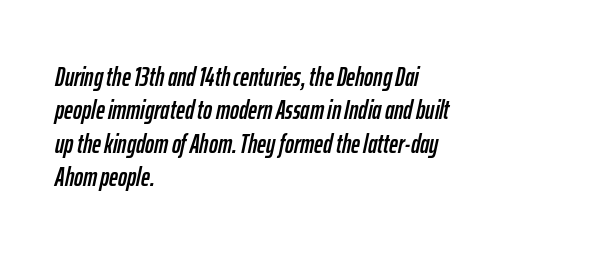
The image shows 27 px text type, italic (leaning right); set left-aligned, line spacing 1.24x, normal letter spacing, not underlined.
